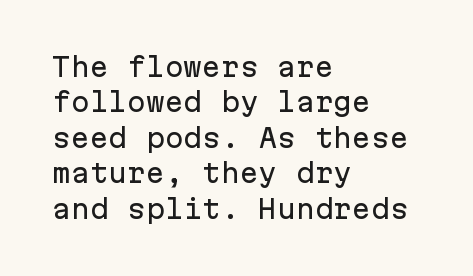
The line texture is even and compact thanks to regular tracking. Glance below the letters and you will spot only blank space. It's the straight-up-and-down kind of type. Each line starts at the same left margin while the right side varies. Reading down the column, the eye jumps a familiar distance to each next line.
